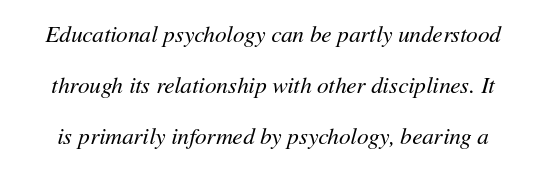
{"italic": "yes", "lean": "right", "slant_degrees": 11, "bold": "no", "underline": "no", "line_spacing": "loose", "line_spacing_ratio": 2.21, "letter_spacing": "normal", "letter_spacing_em": 0.0, "glyph_px": 23}
